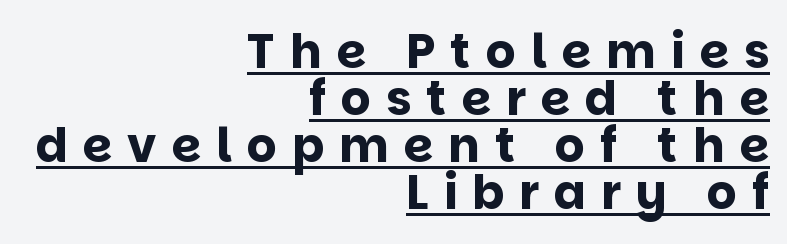
Q: Is the text bold? A: Yes.
Q: Is the text italic (slanted)? A: No, it is upright.
Q: Is the typeface a serif or a sans-serif typeface? A: Sans-serif.
Q: Is the text underlined? A: Yes.
Q: How is the paragraph aligned? A: Right-aligned.
Q: Is the spacing between letters normal or unusually wide? A: Unusually wide.
Q: Is the spacing between lines tight, normal or loose? A: Tight.
Q: Width (condensed, normal, or wide)? A: Normal.
Q: Stroke contrast? A: Low.
Q: x-height? A: Large.
Q: Monospaced? A: No.
